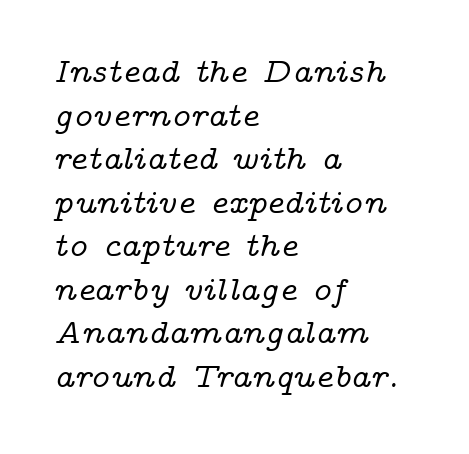
{"serif": "yes", "italic": "yes", "lean": "right", "slant_degrees": 14, "width": "wide", "stroke_contrast": "low", "x_height": "medium", "monospaced": "no", "underline": "no", "align": "left", "line_spacing": "normal", "line_spacing_ratio": 1.28, "letter_spacing": "normal", "letter_spacing_em": 0.0, "glyph_px": 34}
